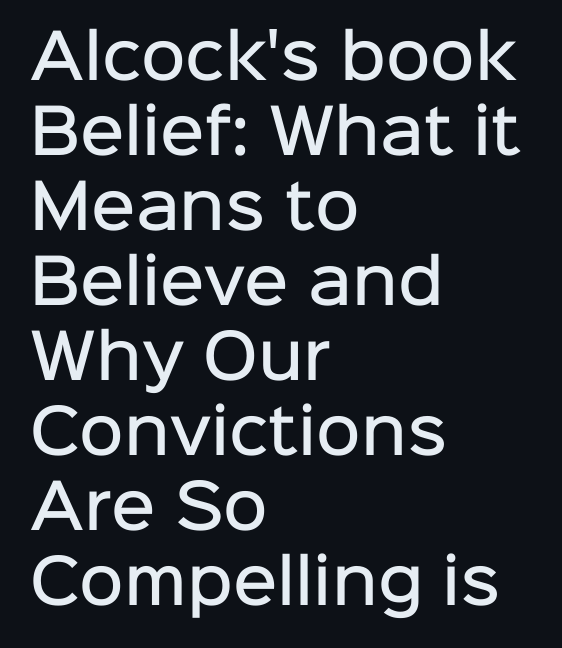
{"serif": "no", "italic": "no", "bold": "semi", "weight": "semibold", "width": "normal", "stroke_contrast": "low", "x_height": "medium", "monospaced": "no", "underline": "no", "align": "left", "line_spacing_ratio": 1.23, "letter_spacing": "normal", "letter_spacing_em": 0.0, "glyph_px": 61}
